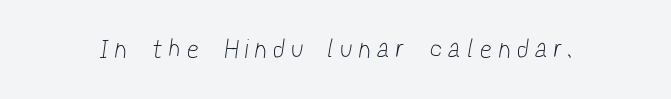
Q: Is the text bold? A: No.
Q: Is the text underlined? A: No.
Q: Is the spacing between letters normal or unusually wide? A: Unusually wide.
